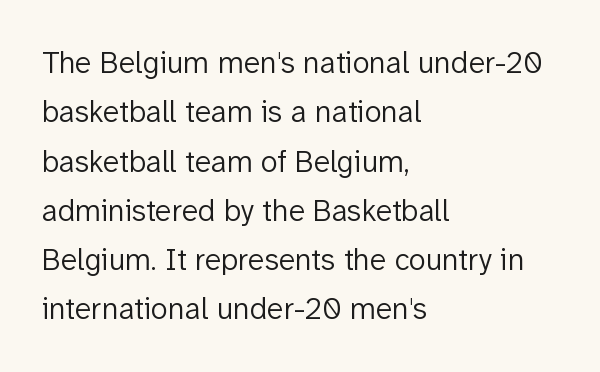
The image shows 31 px light sans-serif type, upright; set left-aligned, normal line spacing (1.59x), normal letter spacing, not underlined; low stroke contrast and a medium x-height.
